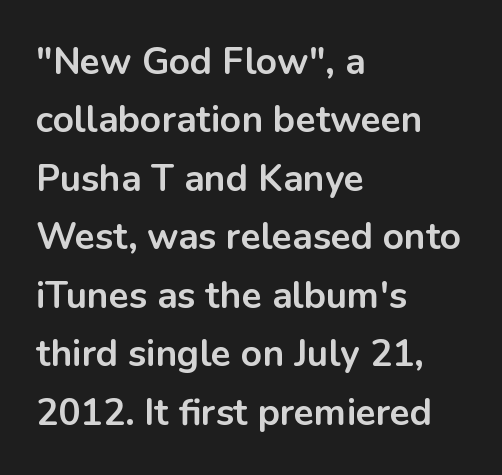
You could not count columns in this text — the font is proportionally spaced. The face used here has the dense, thick strokes of a bold. Notice how descenders clear the ascenders below comfortably — that's standard leading. Letterform terminals end flat and unadorned throughout the passage.
